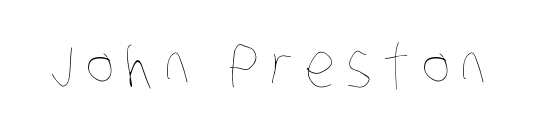
The face looks like a standard text weight, possibly lighter. Check under the words: just untouched page. Is this a fixed-width face? No — the glyphs have proportional, varying widths.
